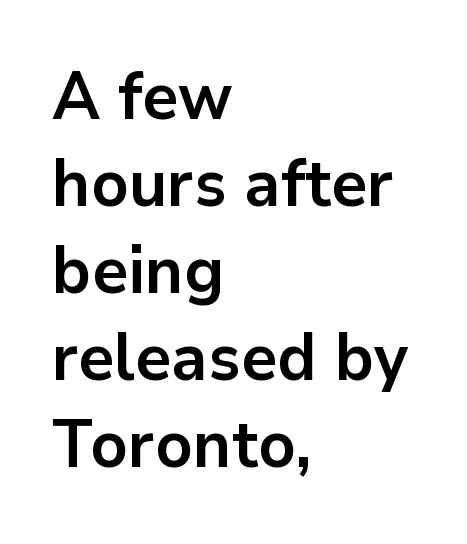
Q: Is the text bold? A: Yes.
Q: Is the text italic (slanted)? A: No, it is upright.
Q: Is the typeface a serif or a sans-serif typeface? A: Sans-serif.
Q: Is the text underlined? A: No.
Q: How is the paragraph aligned? A: Left-aligned.
Q: Is the spacing between letters normal or unusually wide? A: Normal.
Q: Is the spacing between lines tight, normal or loose? A: Normal.
Q: Width (condensed, normal, or wide)? A: Normal.
Q: Stroke contrast? A: Low.
Q: x-height? A: Medium.
Q: Monospaced? A: No.
